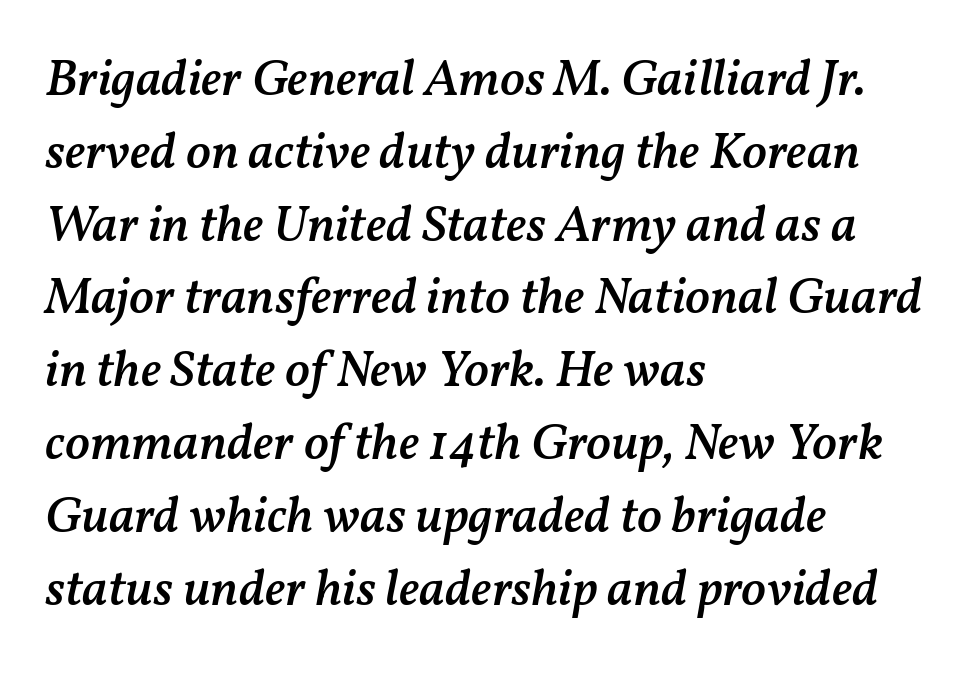
{"italic": "yes", "lean": "right", "slant_degrees": 11, "bold": "semi", "weight": "semibold", "width": "normal", "stroke_contrast": "medium", "x_height": "medium", "monospaced": "no", "underline": "no", "align": "left", "line_spacing": "normal", "line_spacing_ratio": 1.4, "letter_spacing": "normal", "letter_spacing_em": 0.0, "glyph_px": 52}
